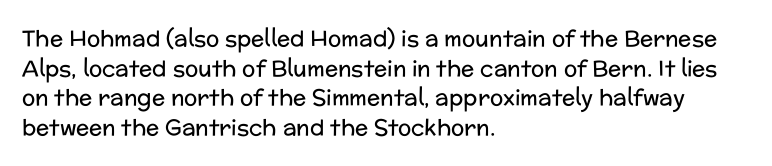
Unmarked baselines from the first word to the last. The designer left line spacing at the default. The rendering anchors every line to the left-hand side. The gaps between neighbouring characters are ordinary and unremarkable. The type sits square on the baseline with zero lean.
